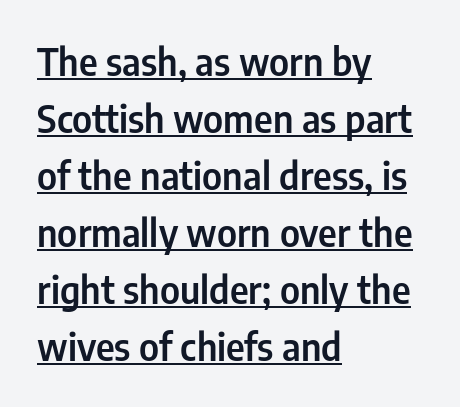
{"serif": "no", "italic": "no", "width": "condensed", "stroke_contrast": "low", "x_height": "medium", "monospaced": "no", "underline": "yes", "align": "left", "line_spacing": "normal", "line_spacing_ratio": 1.54, "letter_spacing": "normal", "letter_spacing_em": 0.0, "glyph_px": 37}
